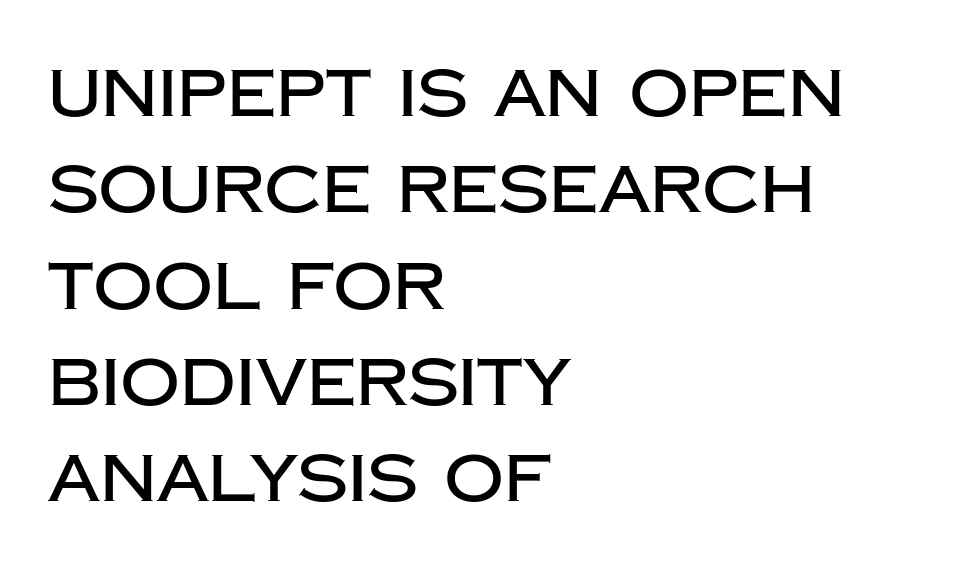
The image shows 66 px sans-serif type, upright; set left-aligned, normal line spacing (1.46x), normal letter spacing, not underlined; low stroke contrast and a large x-height.
